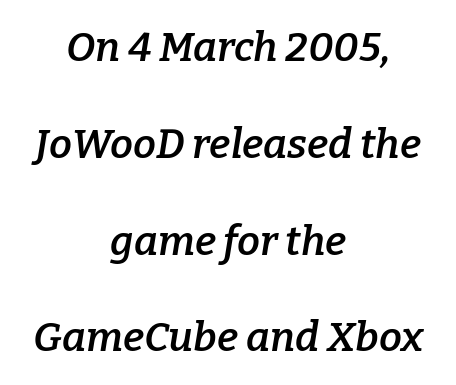
Q: Is the text bold? A: Semi-bold.
Q: Is the text italic (slanted)? A: Yes, it leans right by about 9 degrees.
Q: Is the typeface a serif or a sans-serif typeface? A: Serif.
Q: Is the text underlined? A: No.
Q: How is the paragraph aligned? A: Centered.
Q: Is the spacing between letters normal or unusually wide? A: Normal.
Q: Is the spacing between lines tight, normal or loose? A: Loose.
Q: Width (condensed, normal, or wide)? A: Normal.
Q: Stroke contrast? A: Low.
Q: x-height? A: Medium.
Q: Monospaced? A: No.
